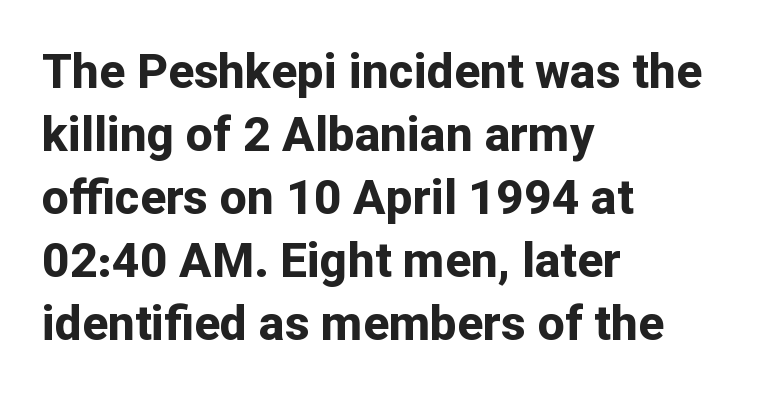
The image shows 48 px bold sans-serif type, upright; set left-aligned, normal line spacing (1.31x), normal letter spacing, not underlined; low stroke contrast and a medium x-height.
